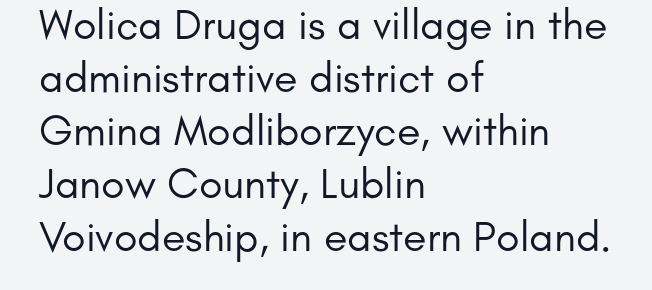
{"serif": "no", "italic": "no", "bold": "no", "weight": "regular", "width": "normal", "stroke_contrast": "low", "x_height": "small", "monospaced": "no", "underline": "no", "align": "left", "line_spacing_ratio": 1.23, "letter_spacing": "normal", "letter_spacing_em": 0.0, "glyph_px": 43}
